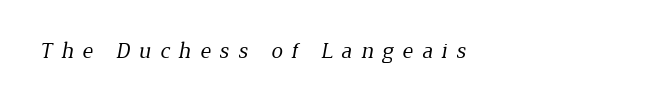
{"bold": "no", "underline": "no", "align": "left", "letter_spacing": "wide", "letter_spacing_em": 0.38, "glyph_px": 23}
